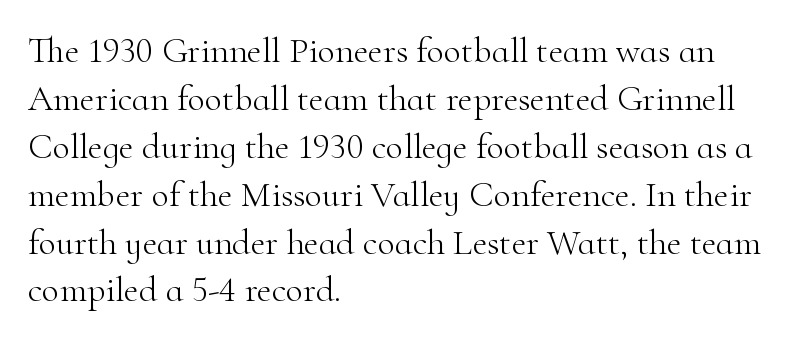
The image shows 36 px light serif type, upright; set left-aligned, normal line spacing (1.33x), normal letter spacing, not underlined; high stroke contrast and a small x-height.
